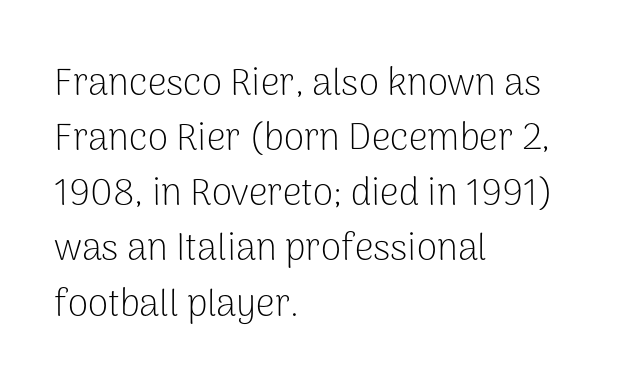
{"serif": "no", "italic": "no", "bold": "no", "weight": "light", "width": "normal", "stroke_contrast": "low", "x_height": "medium", "monospaced": "no", "underline": "no", "align": "left", "line_spacing": "normal", "line_spacing_ratio": 1.49, "letter_spacing": "normal", "letter_spacing_em": 0.0, "glyph_px": 37}
